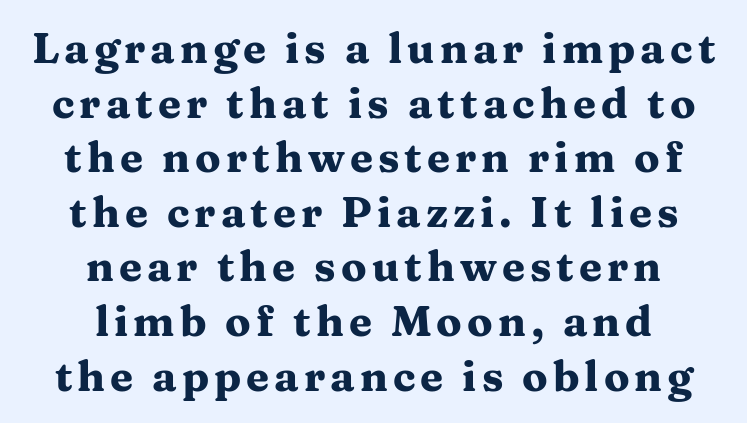
Q: Is the text bold? A: Yes.
Q: Is the text italic (slanted)? A: No, it is upright.
Q: Is the typeface a serif or a sans-serif typeface? A: Serif.
Q: Is the text underlined? A: No.
Q: How is the paragraph aligned? A: Centered.
Q: Is the spacing between lines tight, normal or loose? A: Normal.
Q: Width (condensed, normal, or wide)? A: Wide.
Q: Stroke contrast? A: Medium.
Q: x-height? A: Medium.
Q: Monospaced? A: No.
